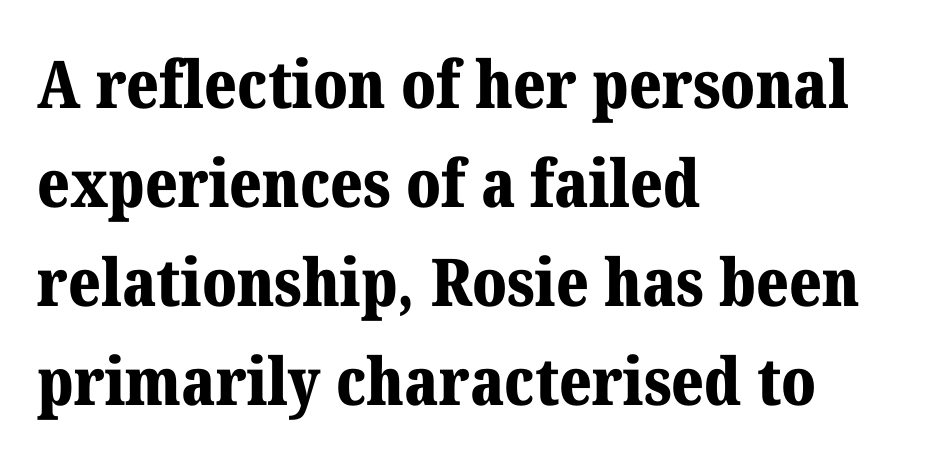
{"serif": "yes", "italic": "no", "bold": "yes", "weight": "bold", "width": "normal", "stroke_contrast": "medium", "x_height": "medium", "monospaced": "no", "underline": "no", "align": "left", "line_spacing": "normal", "line_spacing_ratio": 1.5, "letter_spacing": "normal", "letter_spacing_em": 0.0, "glyph_px": 66}
